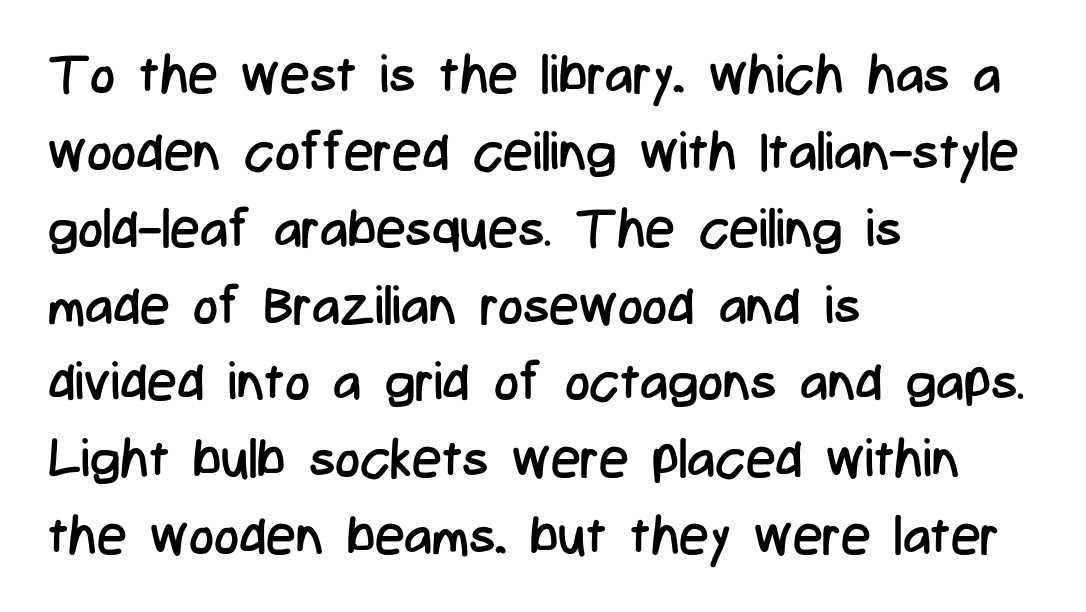
Q: Is the text bold? A: No.
Q: Is the text italic (slanted)? A: No, it is upright.
Q: Is the typeface a serif or a sans-serif typeface? A: Sans-serif.
Q: Is the text underlined? A: No.
Q: How is the paragraph aligned? A: Left-aligned.
Q: Is the spacing between letters normal or unusually wide? A: Normal.
Q: Is the spacing between lines tight, normal or loose? A: Normal.
Q: Width (condensed, normal, or wide)? A: Condensed.
Q: Stroke contrast? A: Low.
Q: x-height? A: Medium.
Q: Monospaced? A: No.
